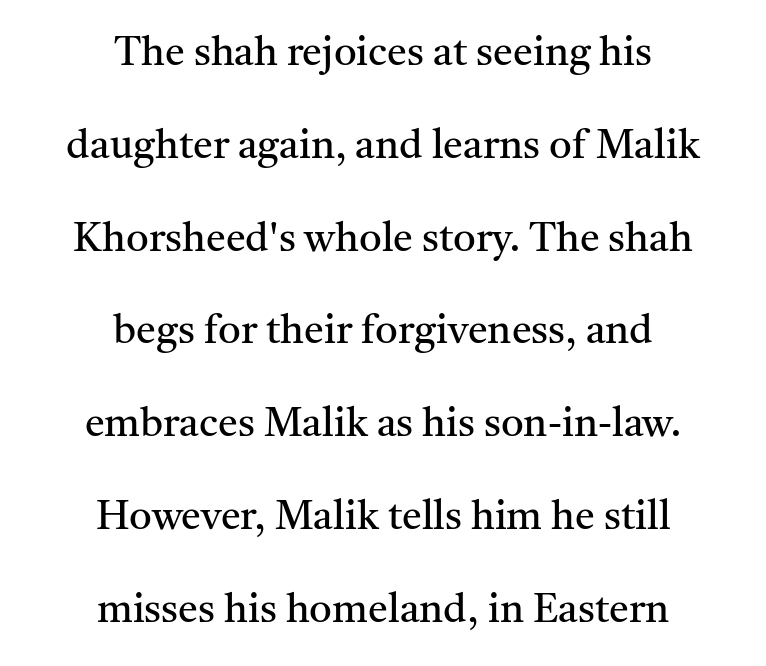
The image shows 40 px regular-weight serif type, upright; set centered, loose line spacing (2.32x), normal letter spacing, not underlined; medium stroke contrast and a medium x-height.
